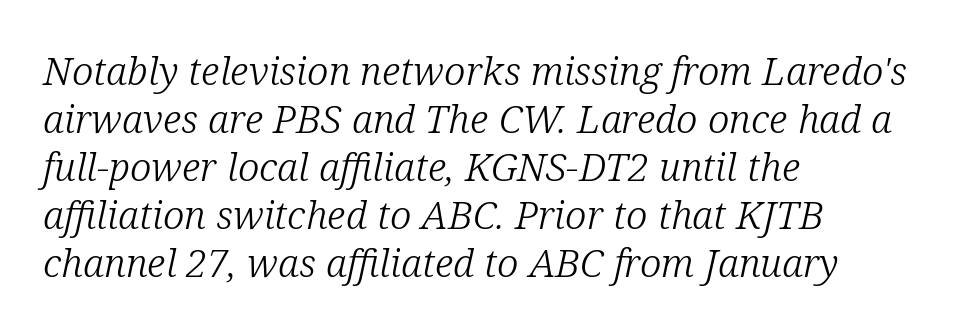
Q: Is the text bold? A: No.
Q: Is the text italic (slanted)? A: Yes, it leans right by about 12 degrees.
Q: Is the typeface a serif or a sans-serif typeface? A: Serif.
Q: Is the text underlined? A: No.
Q: How is the paragraph aligned? A: Left-aligned.
Q: Is the spacing between letters normal or unusually wide? A: Normal.
Q: Width (condensed, normal, or wide)? A: Normal.
Q: Stroke contrast? A: Low.
Q: x-height? A: Medium.
Q: Monospaced? A: No.
